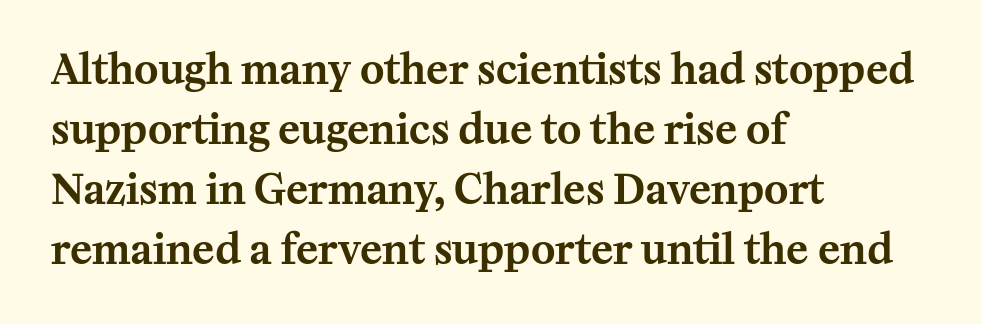
{"serif": "yes", "italic": "no", "width": "normal", "stroke_contrast": "medium", "x_height": "medium", "monospaced": "no", "underline": "no", "align": "left", "line_spacing": "normal", "line_spacing_ratio": 1.46, "letter_spacing": "normal", "letter_spacing_em": 0.0, "glyph_px": 41}
